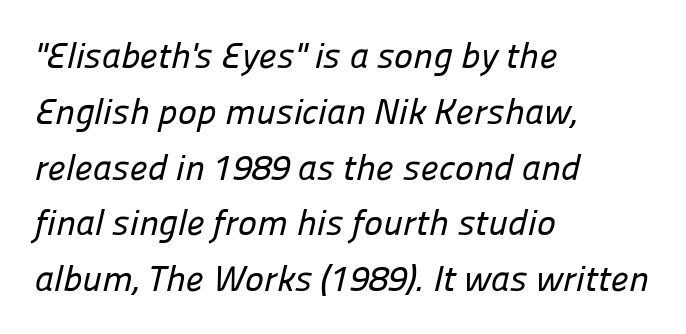
The image shows 36 px sans-serif type; set left-aligned, normal line spacing (1.55x), normal letter spacing, not underlined; low stroke contrast and a medium x-height.
